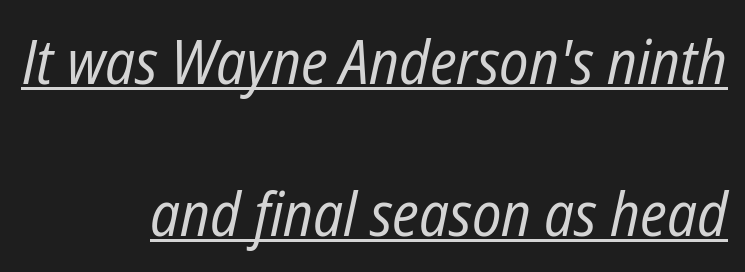
Q: Is the text bold? A: No.
Q: Is the text italic (slanted)? A: Yes, it leans right by about 12 degrees.
Q: Is the text underlined? A: Yes.
Q: How is the paragraph aligned? A: Right-aligned.
Q: Is the spacing between letters normal or unusually wide? A: Normal.
Q: Is the spacing between lines tight, normal or loose? A: Loose.
Q: Width (condensed, normal, or wide)? A: Condensed.
Q: Stroke contrast? A: Low.
Q: x-height? A: Medium.
Q: Monospaced? A: No.
